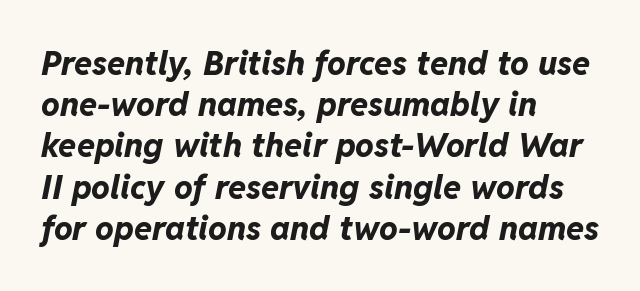
The image shows 33 px bold type, italic (leaning right); set left-aligned, normal line spacing (1.25x), normal letter spacing, not underlined; low stroke contrast and a medium x-height.
